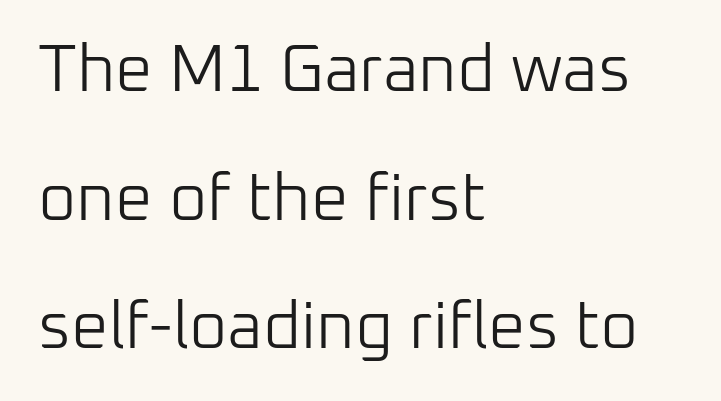
{"serif": "no", "italic": "no", "bold": "no", "weight": "light", "width": "normal", "stroke_contrast": "low", "x_height": "medium", "monospaced": "no", "underline": "no", "align": "left", "line_spacing": "loose", "line_spacing_ratio": 1.95, "letter_spacing": "normal", "letter_spacing_em": 0.0, "glyph_px": 66}
